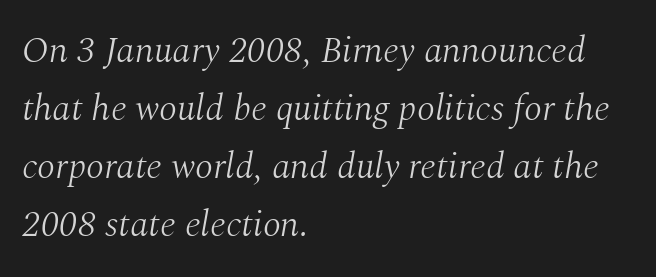
{"serif": "yes", "italic": "yes", "lean": "right", "slant_degrees": 10, "bold": "no", "weight": "light", "width": "normal", "stroke_contrast": "medium", "x_height": "medium", "monospaced": "no", "underline": "no", "align": "left", "line_spacing": "normal", "line_spacing_ratio": 1.57, "letter_spacing": "normal", "letter_spacing_em": 0.0, "glyph_px": 37}
